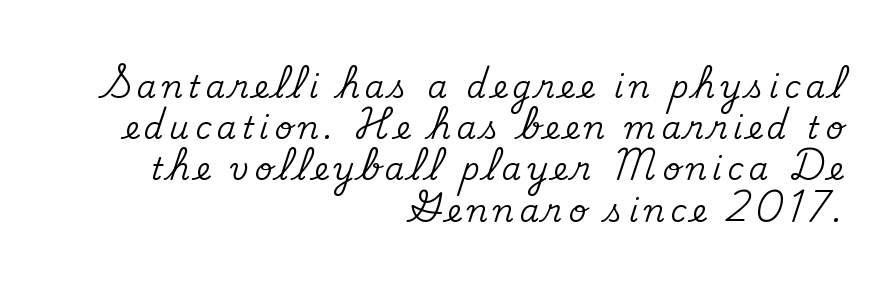
Q: Is the text italic (slanted)? A: Yes.
Q: Is the text underlined? A: No.
Q: How is the paragraph aligned? A: Right-aligned.
Q: Is the spacing between lines tight, normal or loose? A: Normal.
Q: Width (condensed, normal, or wide)? A: Normal.
Q: Stroke contrast? A: Medium.
Q: x-height? A: Small.
Q: Monospaced? A: No.
